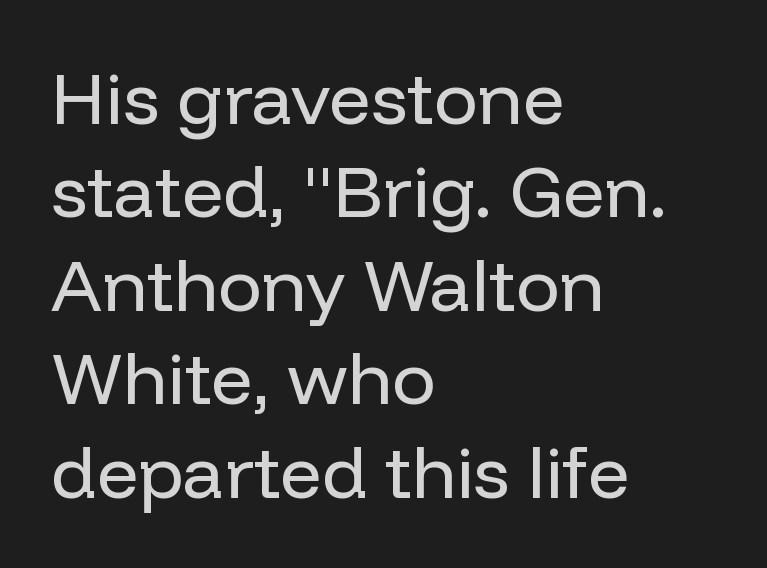
{"serif": "no", "italic": "no", "bold": "no", "weight": "regular", "width": "normal", "stroke_contrast": "low", "x_height": "medium", "monospaced": "no", "underline": "no", "align": "left", "line_spacing": "normal", "line_spacing_ratio": 1.28, "letter_spacing": "normal", "letter_spacing_em": 0.0, "glyph_px": 73}
